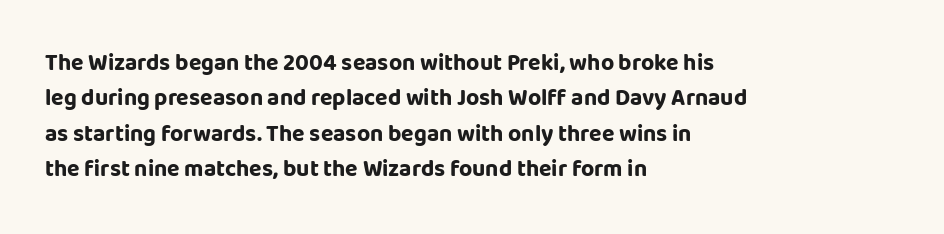
Q: Is the text bold? A: Yes.
Q: Is the text italic (slanted)? A: No, it is upright.
Q: Is the text underlined? A: No.
Q: How is the paragraph aligned? A: Left-aligned.
Q: Is the spacing between letters normal or unusually wide? A: Normal.
Q: Is the spacing between lines tight, normal or loose? A: Normal.
